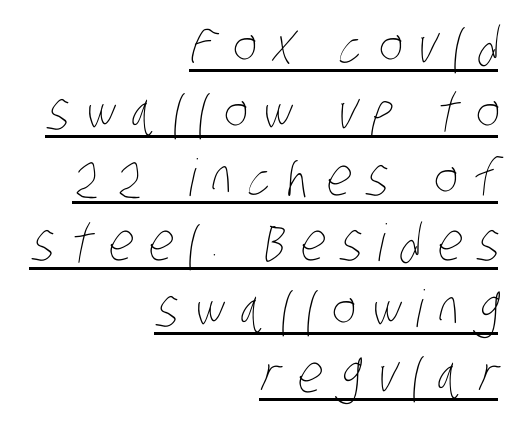
Does extra space separate the letters? Yes, quite a lot of it. This is not heavy type; no bold has been used. Here the designer chose a conventional face with non-uniform glyph widths. What decoration does the sample have? An underline. The passage is arranged like a letterhead date or caption credit — flush right.
